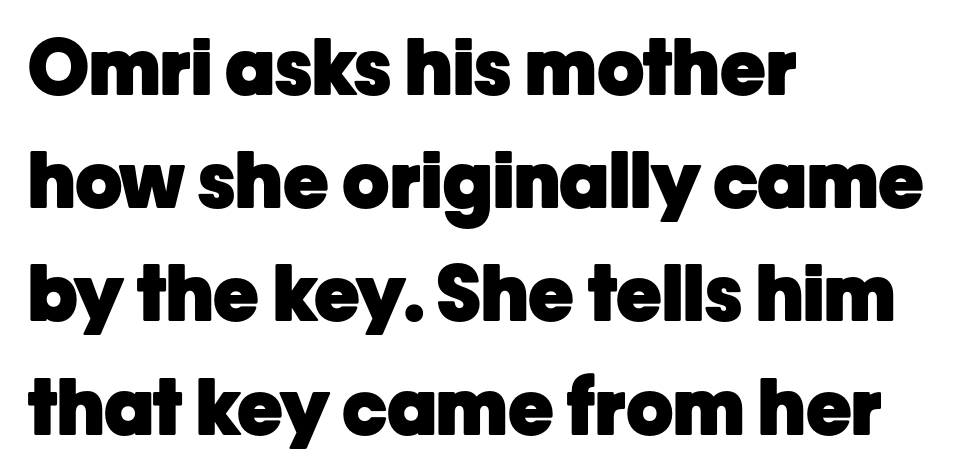
Q: Is the text bold? A: Yes.
Q: Is the text italic (slanted)? A: No, it is upright.
Q: Is the typeface a serif or a sans-serif typeface? A: Sans-serif.
Q: Is the text underlined? A: No.
Q: How is the paragraph aligned? A: Left-aligned.
Q: Is the spacing between letters normal or unusually wide? A: Normal.
Q: Is the spacing between lines tight, normal or loose? A: Normal.
Q: Width (condensed, normal, or wide)? A: Normal.
Q: Stroke contrast? A: Low.
Q: x-height? A: Medium.
Q: Monospaced? A: No.
